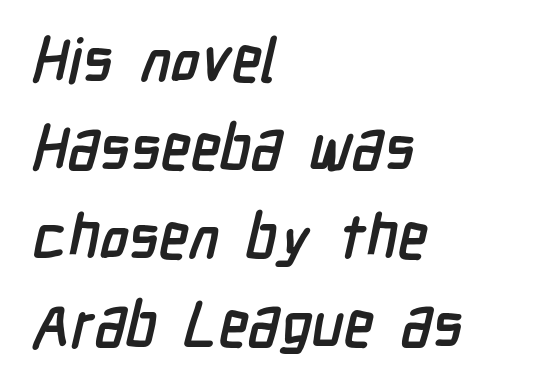
The image shows 61 px semibold, condensed sans-serif type; set left-aligned, normal line spacing (1.45x), normal letter spacing, not underlined; low stroke contrast and a medium x-height.
